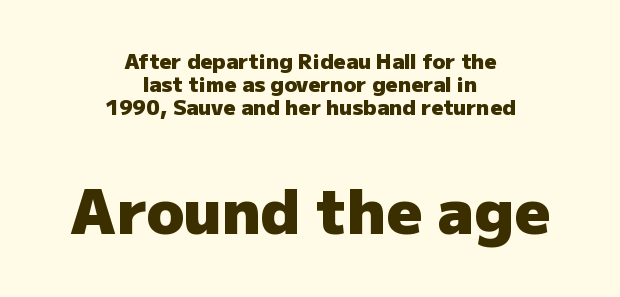
Q: Is the text bold? A: Yes.
Q: Is the text italic (slanted)? A: No, it is upright.
Q: Is the typeface a serif or a sans-serif typeface? A: Sans-serif.
Q: Is the text underlined? A: No.
Q: How is the paragraph aligned? A: Centered.
Q: Is the spacing between letters normal or unusually wide? A: Normal.
Q: Is the spacing between lines tight, normal or loose? A: Tight.
Q: Which block of text is set in a larger size, the first (top) or the second (bottom)? A: The second (bottom) one.
Q: Width (condensed, normal, or wide)? A: Normal.
Q: Stroke contrast? A: Low.
Q: x-height? A: Medium.
Q: Monospaced? A: No.
